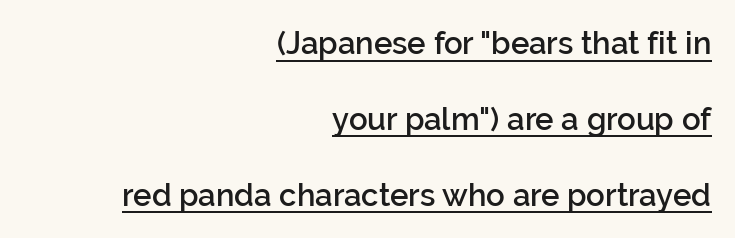
The image shows 31 px semibold sans-serif type, upright; set right-aligned, loose line spacing (2.45x), normal letter spacing, underlined; low stroke contrast and a medium x-height.
